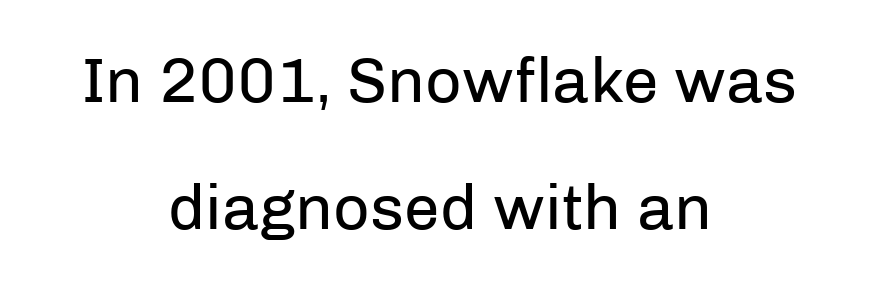
Is the letter spacing exaggerated? No — it looks like the ordinary default. Alignment: centered. Decoration check: the copy has no underline. Compared with typical paragraphs, the rows here are farther apart. Think of a printed novel: that variable character pitch is what you see here.
